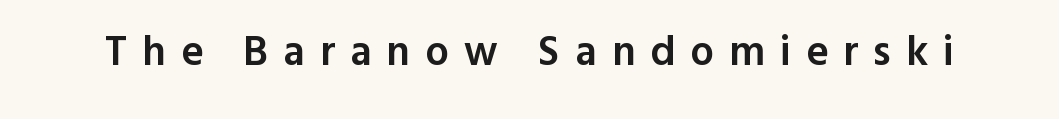
As a designer I'd log this as weight 600, semibold. Any mark beneath the type? The region is blank. Think of a printed novel: that variable character pitch is what you see here. No italicization has been applied; the sample stays upright. Caption: expanded tracking, letters set apart.
